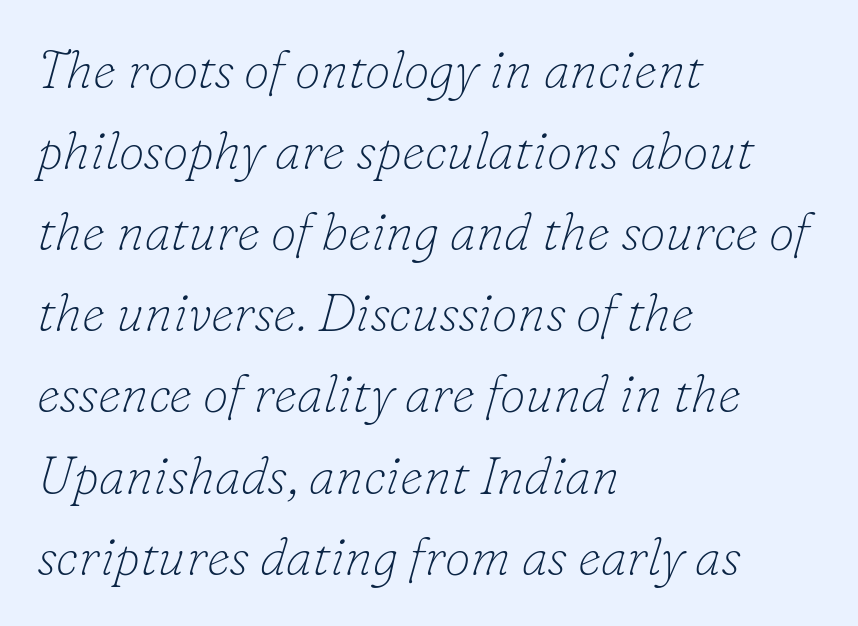
The image shows 52 px thin serif type, italic (leaning right); set left-aligned, normal line spacing (1.56x), normal letter spacing, not underlined; low stroke contrast and a small x-height.
